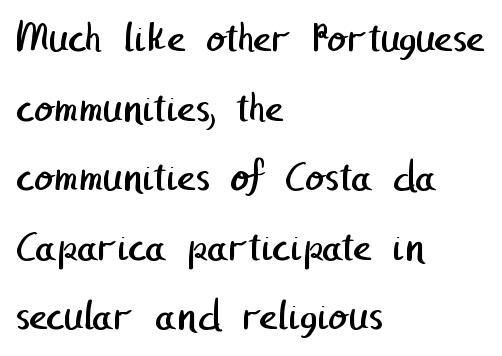
The image shows 44 px regular-weight sans-serif type; set left-aligned, normal line spacing (1.58x), normal letter spacing, not underlined; low stroke contrast and a medium x-height.
